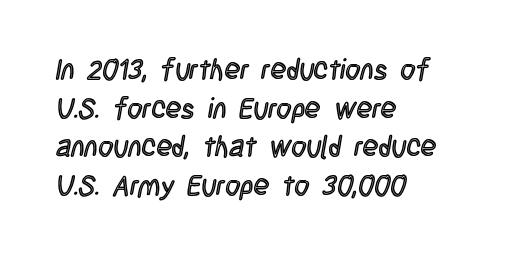
{"width": "condensed", "x_height": "large", "monospaced": "no", "underline": "no", "align": "left", "line_spacing": "normal", "line_spacing_ratio": 1.33, "letter_spacing": "normal", "letter_spacing_em": 0.0, "glyph_px": 29}
